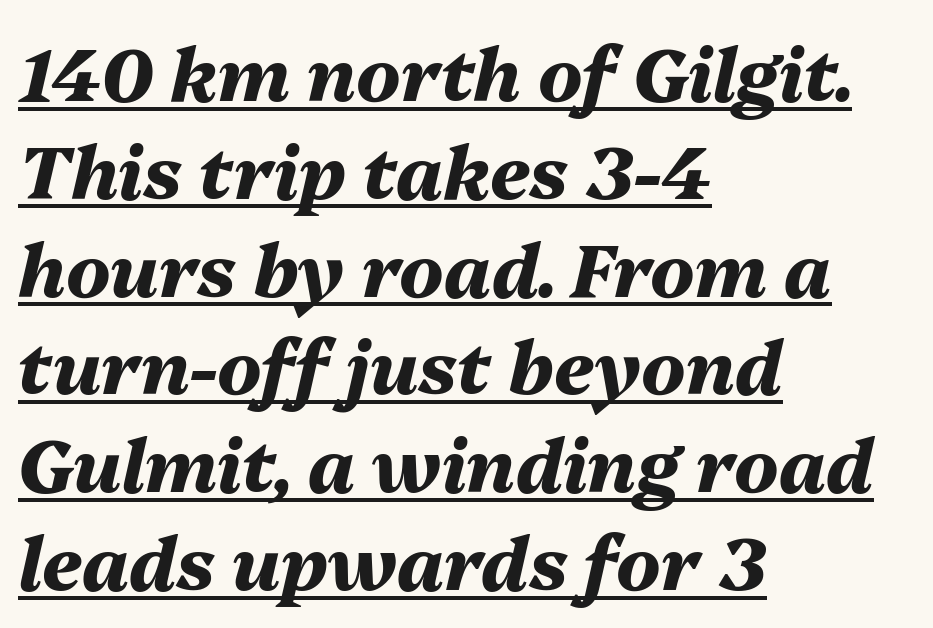
The image shows 73 px heavy type, italic (leaning right); set left-aligned, normal line spacing (1.34x), normal letter spacing, underlined; medium stroke contrast and a medium x-height.
